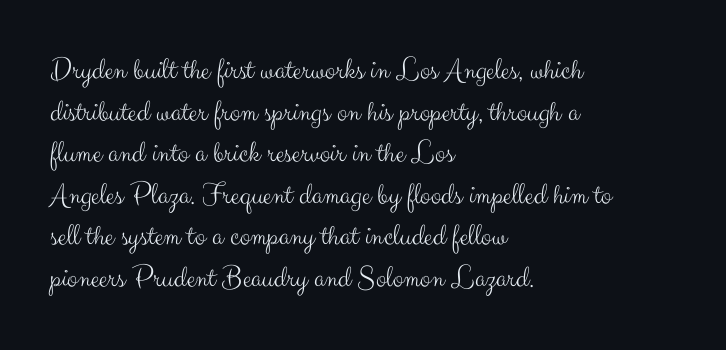
{"serif": "no", "bold": "no", "weight": "light", "width": "normal", "stroke_contrast": "medium", "x_height": "small", "monospaced": "no", "underline": "no", "align": "left", "line_spacing": "normal", "line_spacing_ratio": 1.34, "letter_spacing": "normal", "letter_spacing_em": 0.0, "glyph_px": 31}
